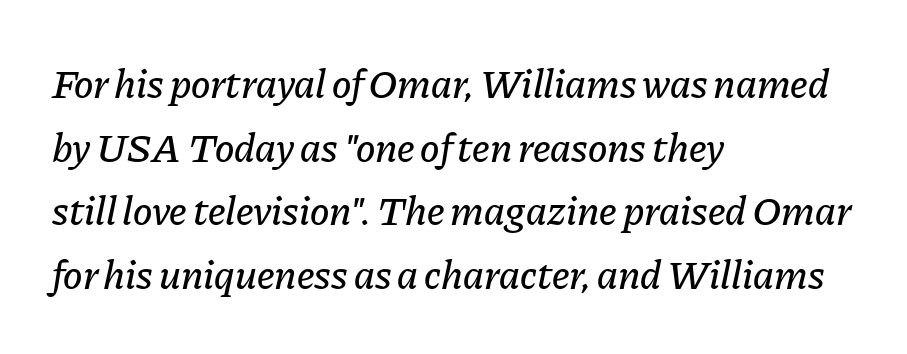
{"italic": "yes", "lean": "right", "slant_degrees": 11, "width": "normal", "stroke_contrast": "low", "x_height": "medium", "monospaced": "no", "underline": "no", "align": "left", "line_spacing": "normal", "line_spacing_ratio": 1.55, "letter_spacing": "normal", "letter_spacing_em": 0.0, "glyph_px": 41}
